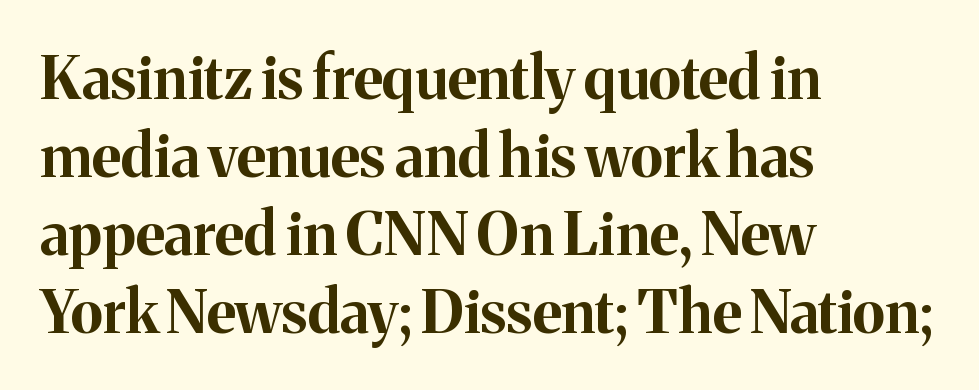
{"serif": "yes", "italic": "no", "bold": "yes", "weight": "bold", "width": "normal", "stroke_contrast": "medium", "x_height": "medium", "monospaced": "no", "underline": "no", "align": "left", "line_spacing": "normal", "line_spacing_ratio": 1.32, "letter_spacing": "normal", "letter_spacing_em": 0.0, "glyph_px": 59}
